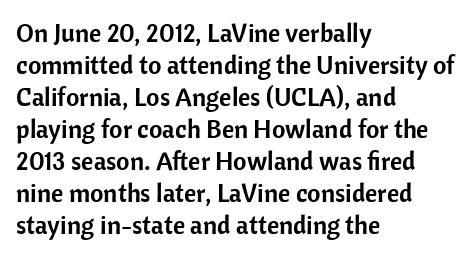
{"italic": "no", "underline": "no", "align": "left", "line_spacing_ratio": 1.23, "letter_spacing": "normal", "letter_spacing_em": 0.0, "glyph_px": 26}
